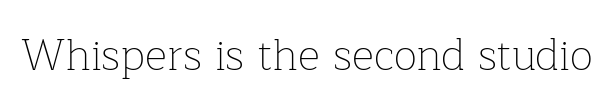
{"serif": "yes", "italic": "no", "bold": "no", "weight": "thin", "width": "normal", "stroke_contrast": "low", "x_height": "medium", "monospaced": "no", "underline": "no", "letter_spacing": "normal", "letter_spacing_em": 0.0, "glyph_px": 43}
